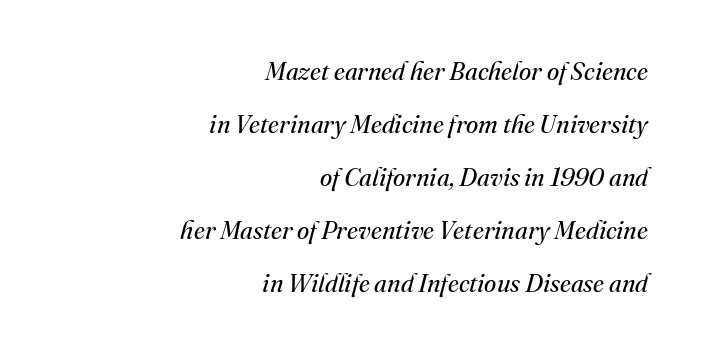
The image shows 25 px text type, italic (leaning right); set right-aligned, loose line spacing (2.12x), normal letter spacing, not underlined.
